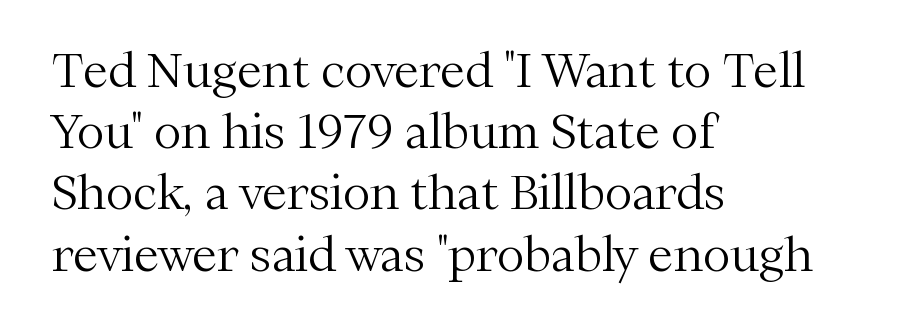
The image shows 46 px light serif type, upright; set left-aligned, normal line spacing (1.33x), normal letter spacing, not underlined; medium stroke contrast and a medium x-height.
